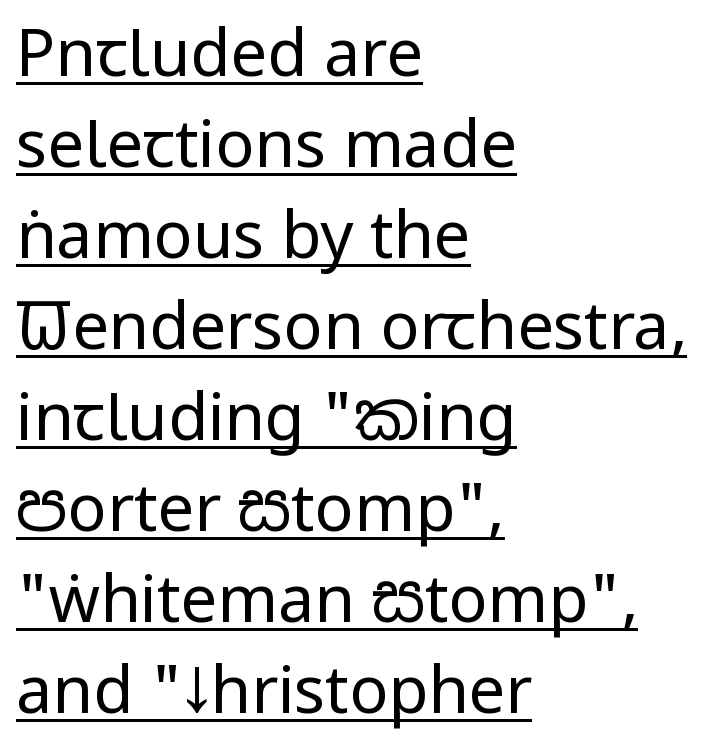
Q: Is the text bold? A: No.
Q: Is the text italic (slanted)? A: No, it is upright.
Q: Is the typeface a serif or a sans-serif typeface? A: Sans-serif.
Q: Is the text underlined? A: Yes.
Q: How is the paragraph aligned? A: Left-aligned.
Q: Is the spacing between letters normal or unusually wide? A: Normal.
Q: Is the spacing between lines tight, normal or loose? A: Normal.
Q: Width (condensed, normal, or wide)? A: Condensed.
Q: Stroke contrast? A: Low.
Q: x-height? A: Large.
Q: Monospaced? A: No.
